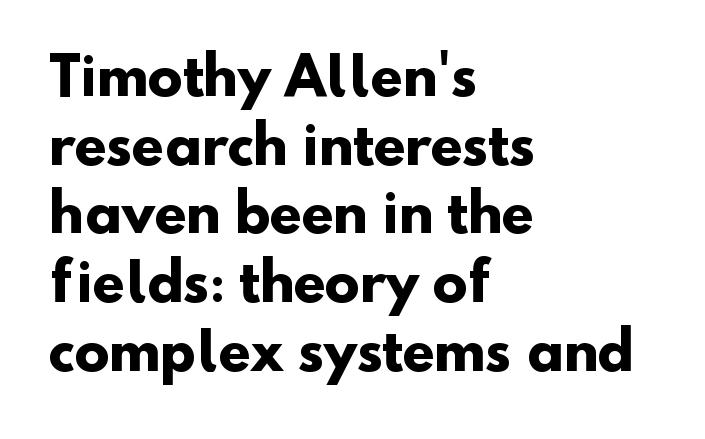
{"serif": "no", "bold": "yes", "weight": "heavy", "width": "normal", "stroke_contrast": "low", "x_height": "small", "monospaced": "no", "underline": "no", "align": "left", "line_spacing": "normal", "line_spacing_ratio": 1.32, "letter_spacing": "normal", "letter_spacing_em": 0.0, "glyph_px": 52}
